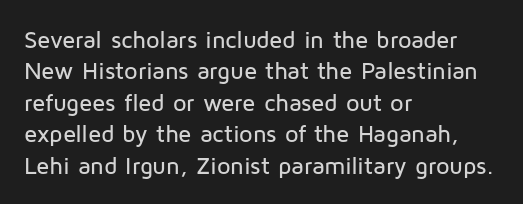
Q: Is the text italic (slanted)? A: No, it is upright.
Q: Is the text underlined? A: No.
Q: How is the paragraph aligned? A: Left-aligned.
Q: Is the spacing between letters normal or unusually wide? A: Normal.
Q: Is the spacing between lines tight, normal or loose? A: Normal.
